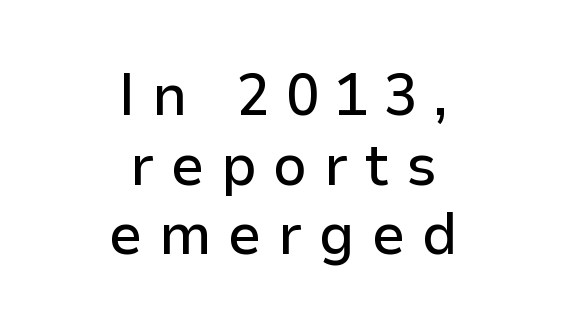
Q: Is the text italic (slanted)? A: No, it is upright.
Q: Is the typeface a serif or a sans-serif typeface? A: Sans-serif.
Q: Is the text underlined? A: No.
Q: How is the paragraph aligned? A: Centered.
Q: Is the spacing between letters normal or unusually wide? A: Unusually wide.
Q: Width (condensed, normal, or wide)? A: Normal.
Q: Stroke contrast? A: Low.
Q: x-height? A: Medium.
Q: Monospaced? A: No.
